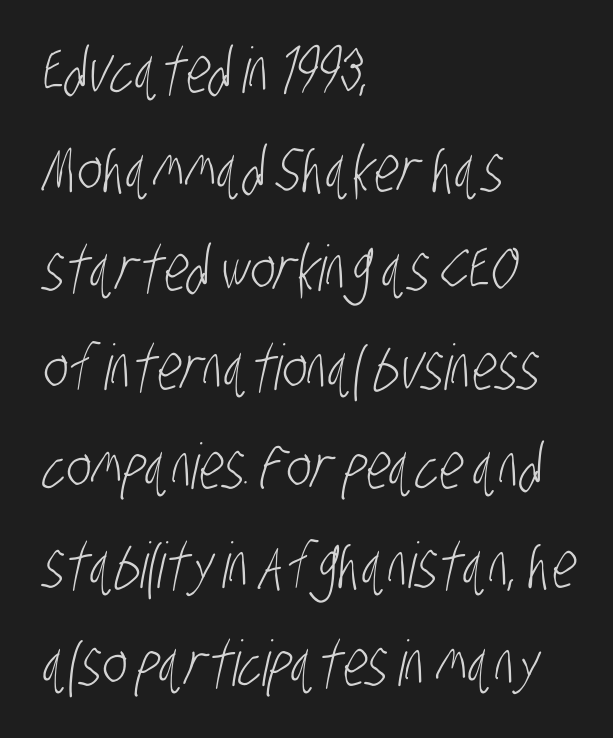
{"serif": "no", "bold": "no", "weight": "light", "width": "condensed", "stroke_contrast": "low", "x_height": "large", "monospaced": "no", "underline": "no", "align": "left", "line_spacing": "normal", "line_spacing_ratio": 1.57, "letter_spacing": "normal", "letter_spacing_em": 0.0, "glyph_px": 63}
